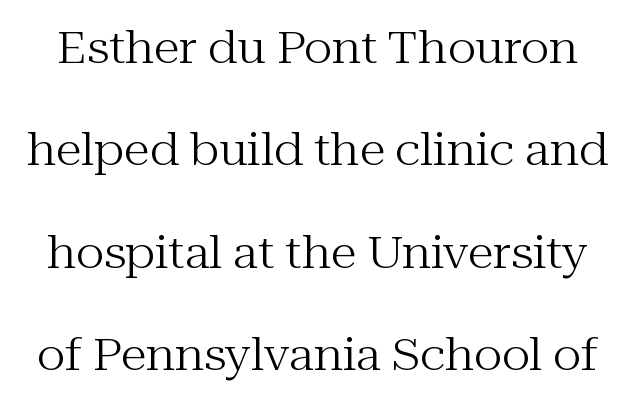
{"serif": "yes", "italic": "no", "bold": "no", "weight": "regular", "width": "normal", "stroke_contrast": "medium", "x_height": "medium", "monospaced": "no", "underline": "no", "line_spacing": "loose", "line_spacing_ratio": 2.38, "letter_spacing": "normal", "letter_spacing_em": 0.0, "glyph_px": 43}
